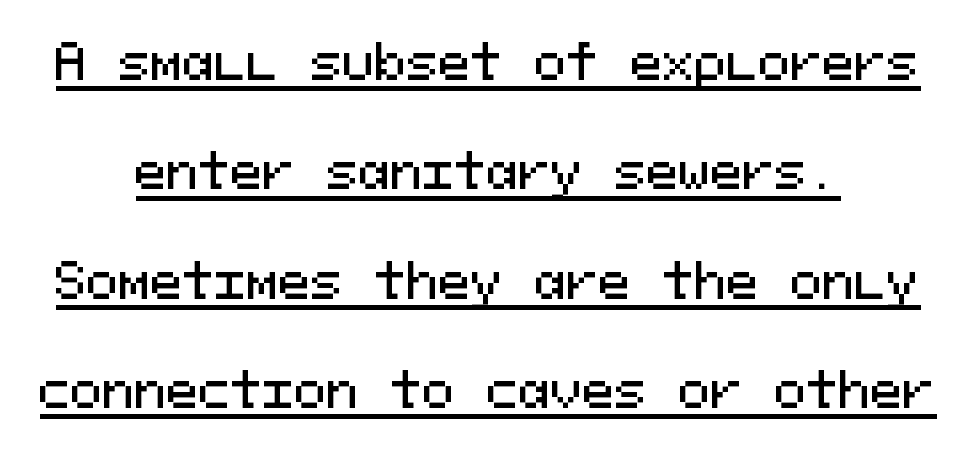
Q: Is the text italic (slanted)? A: No, it is upright.
Q: Is the typeface a serif or a sans-serif typeface? A: Sans-serif.
Q: Is the text underlined? A: Yes.
Q: How is the paragraph aligned? A: Centered.
Q: Is the spacing between letters normal or unusually wide? A: Normal.
Q: Is the spacing between lines tight, normal or loose? A: Loose.
Q: Width (condensed, normal, or wide)? A: Normal.
Q: Stroke contrast? A: Medium.
Q: x-height? A: Medium.
Q: Monospaced? A: Yes.
